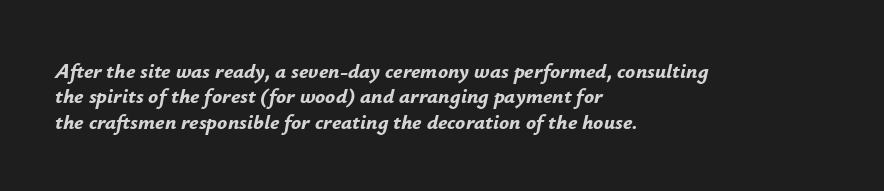
Q: Is the text bold? A: Yes.
Q: Is the text italic (slanted)? A: Yes, it leans right by about 12 degrees.
Q: Is the text underlined? A: No.
Q: How is the paragraph aligned? A: Left-aligned.
Q: Is the spacing between letters normal or unusually wide? A: Normal.
